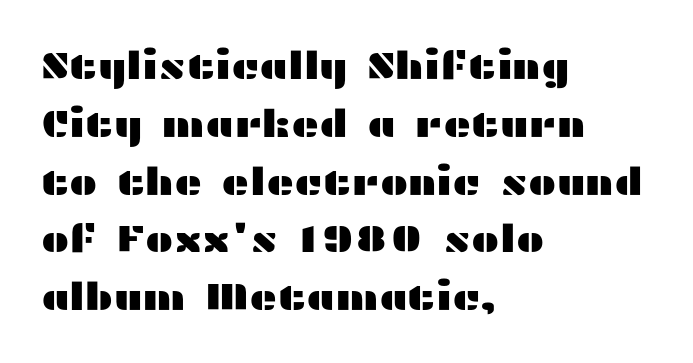
The letters sit at their default tracking, neither squeezed nor spread. Glance below the letters and you will spot only blank space. The characters display no serif detailing; their extremities are plain. One-word summary of the alignment: left.
